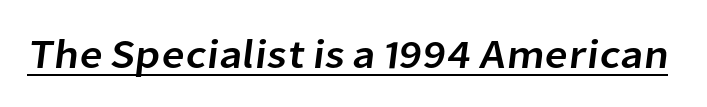
Q: Is the typeface a serif or a sans-serif typeface? A: Sans-serif.
Q: Is the text underlined? A: Yes.
Q: Is the spacing between letters normal or unusually wide? A: Normal.
Q: Width (condensed, normal, or wide)? A: Normal.
Q: Stroke contrast? A: Low.
Q: x-height? A: Medium.
Q: Monospaced? A: No.
